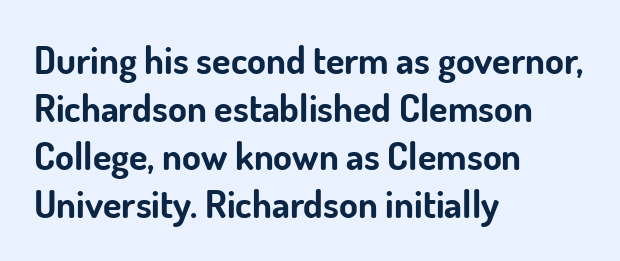
Notice how descenders clear the ascenders below comfortably — that's standard leading. Does the type have serifs? No, each stem ends abruptly. Caption: bold face, heavy strokes. A bare baseline throughout the passage. All the whitespace from short lines collects on the right.
